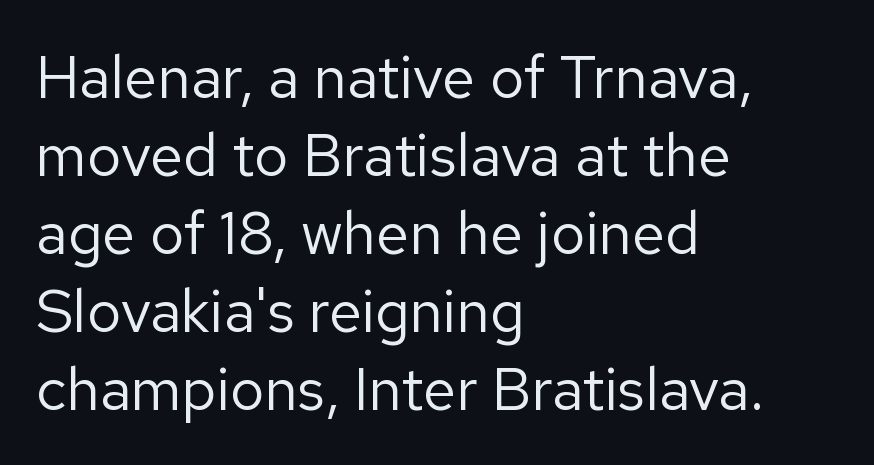
{"serif": "no", "italic": "no", "bold": "no", "weight": "regular", "width": "normal", "stroke_contrast": "low", "x_height": "medium", "monospaced": "no", "underline": "no", "align": "left", "line_spacing": "normal", "line_spacing_ratio": 1.3, "letter_spacing": "normal", "letter_spacing_em": 0.0, "glyph_px": 60}
